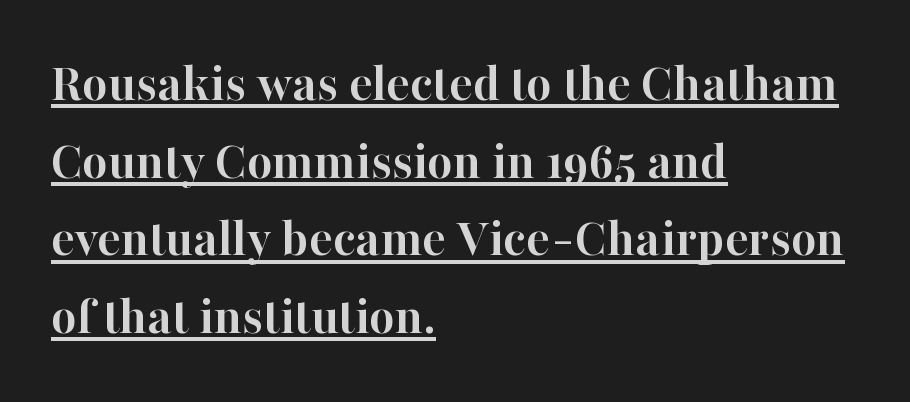
Q: Is the text bold? A: Yes.
Q: Is the text italic (slanted)? A: No, it is upright.
Q: Is the typeface a serif or a sans-serif typeface? A: Serif.
Q: Is the text underlined? A: Yes.
Q: How is the paragraph aligned? A: Left-aligned.
Q: Is the spacing between letters normal or unusually wide? A: Normal.
Q: Is the spacing between lines tight, normal or loose? A: Normal.
Q: Width (condensed, normal, or wide)? A: Normal.
Q: Stroke contrast? A: High.
Q: x-height? A: Medium.
Q: Monospaced? A: No.
